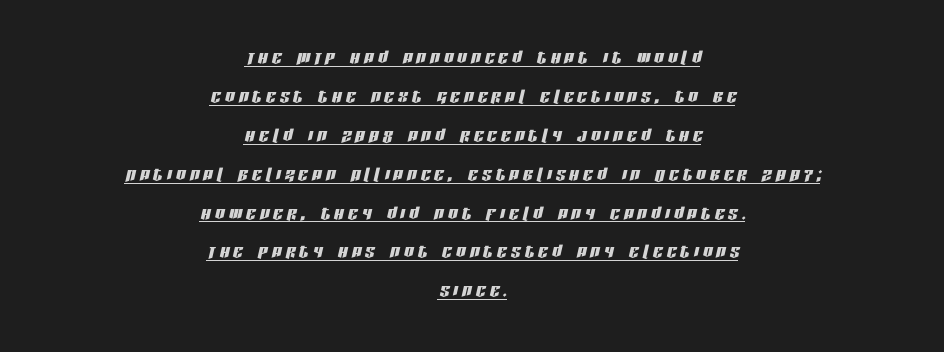
The lines in this sample share a center point and differ in where they start and stop. Vertically, the passage feels balanced, rows spaced as you'd expect. Does the lettering tilt? It does — this is italic. The rendering uses the underline text-decoration.
